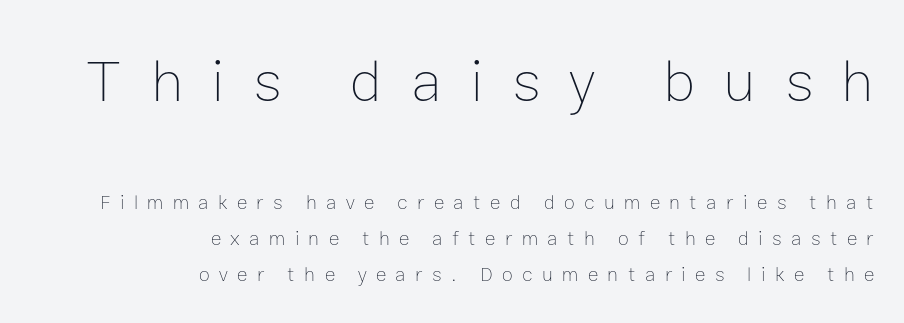
Anything drawn beneath the words? Only blank space. Alignment: flush right. No extra ink here — the face is not bold. Tracking here is generous; glyphs stand well apart from one another. Top chunk: large. Bottom chunk: small.
